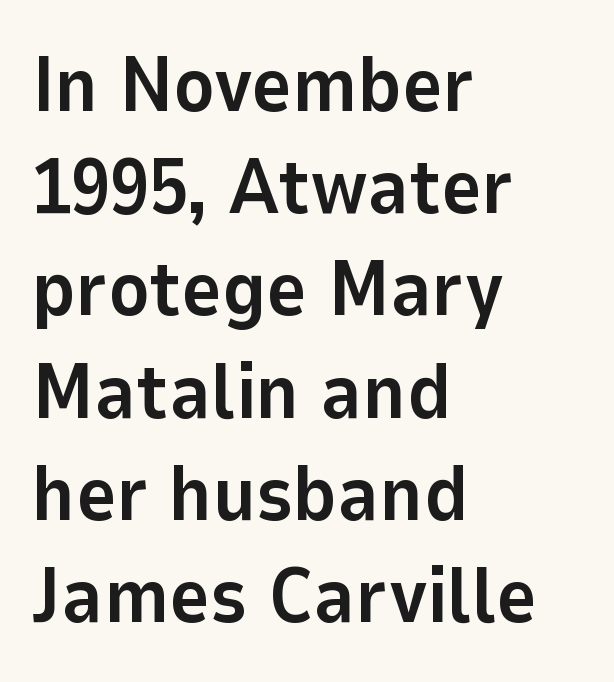
The image shows 78 px bold sans-serif type, upright; set left-aligned, normal line spacing (1.31x), normal letter spacing, not underlined; low stroke contrast and a medium x-height.
